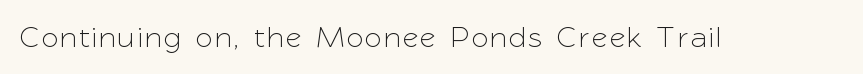
{"serif": "no", "italic": "no", "width": "normal", "stroke_contrast": "low", "x_height": "medium", "monospaced": "no", "underline": "no", "glyph_px": 30}
